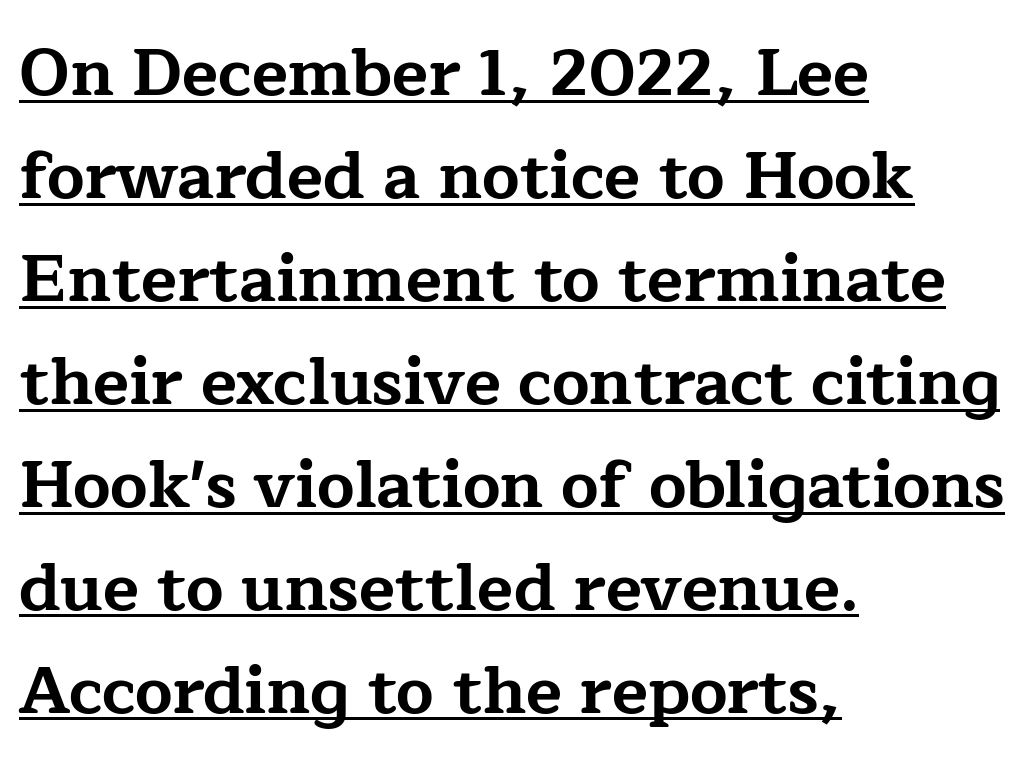
The image shows 66 px bold, wide serif type, upright; set left-aligned, normal line spacing (1.56x), normal letter spacing, underlined; low stroke contrast and a medium x-height.
